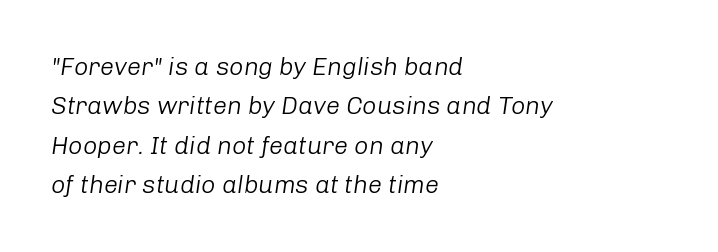
{"italic": "yes", "lean": "right", "slant_degrees": 8, "bold": "no", "underline": "no", "align": "left", "line_spacing": "normal", "line_spacing_ratio": 1.58, "letter_spacing": "normal", "letter_spacing_em": 0.0, "glyph_px": 25}
